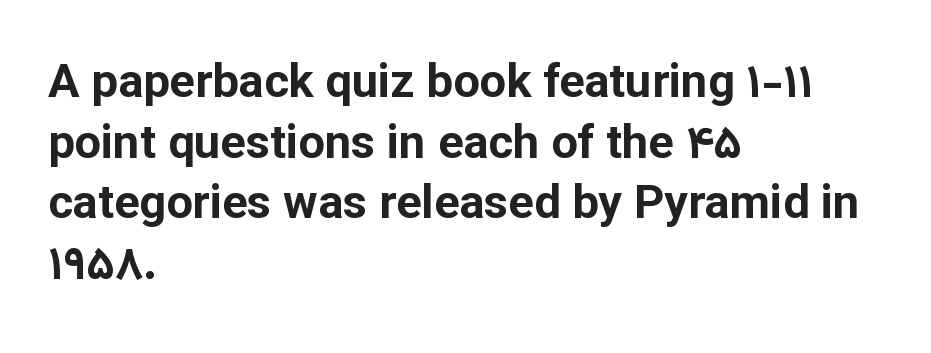
Q: Is the text bold? A: Yes.
Q: Is the text italic (slanted)? A: No, it is upright.
Q: Is the typeface a serif or a sans-serif typeface? A: Sans-serif.
Q: Is the text underlined? A: No.
Q: How is the paragraph aligned? A: Left-aligned.
Q: Is the spacing between letters normal or unusually wide? A: Normal.
Q: Is the spacing between lines tight, normal or loose? A: Normal.
Q: Width (condensed, normal, or wide)? A: Normal.
Q: Stroke contrast? A: Low.
Q: x-height? A: Medium.
Q: Monospaced? A: No.
